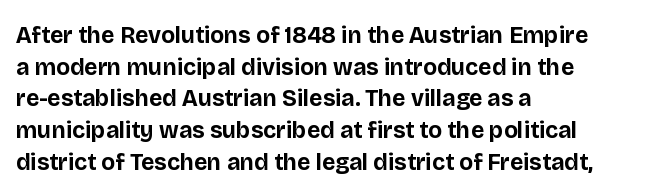
Q: Is the text bold? A: Yes.
Q: Is the text italic (slanted)? A: No, it is upright.
Q: Is the text underlined? A: No.
Q: How is the paragraph aligned? A: Left-aligned.
Q: Is the spacing between letters normal or unusually wide? A: Normal.
Q: Is the spacing between lines tight, normal or loose? A: Normal.
